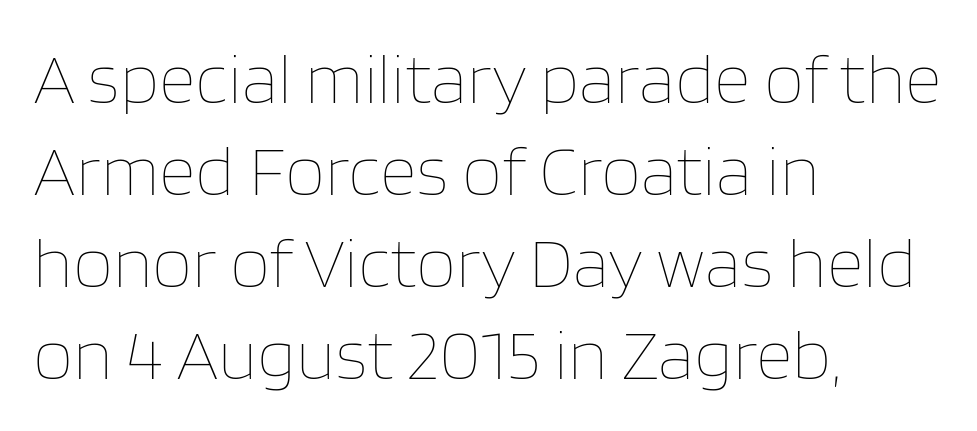
The image shows 72 px thin type, upright; set left-aligned, normal line spacing (1.28x), normal letter spacing, not underlined; low stroke contrast and a large x-height.
